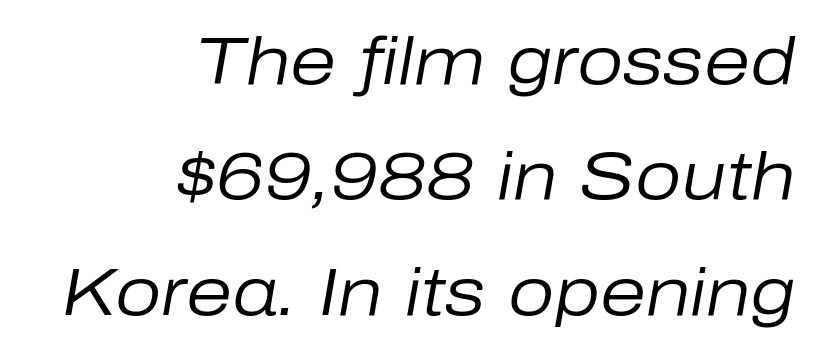
Q: Is the text bold? A: No.
Q: Is the text italic (slanted)? A: Yes, it leans right by about 10 degrees.
Q: Is the text underlined? A: No.
Q: How is the paragraph aligned? A: Right-aligned.
Q: Is the spacing between letters normal or unusually wide? A: Normal.
Q: Width (condensed, normal, or wide)? A: Normal.
Q: Stroke contrast? A: Low.
Q: x-height? A: Medium.
Q: Monospaced? A: No.
